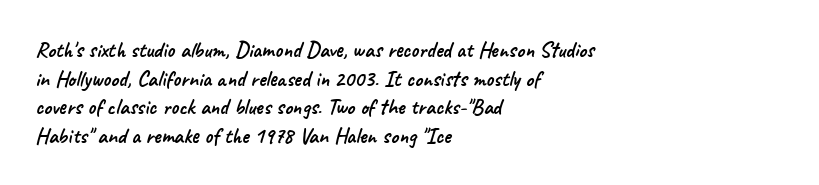
{"underline": "no", "align": "left", "line_spacing": "normal", "line_spacing_ratio": 1.3, "letter_spacing": "normal", "letter_spacing_em": 0.0, "glyph_px": 22}
